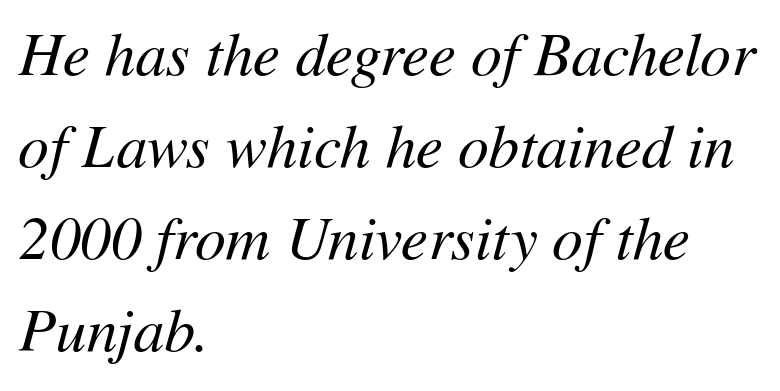
The image shows 61 px regular-weight type, italic (leaning right); set left-aligned, normal line spacing (1.51x), normal letter spacing, not underlined; medium stroke contrast and a medium x-height.
